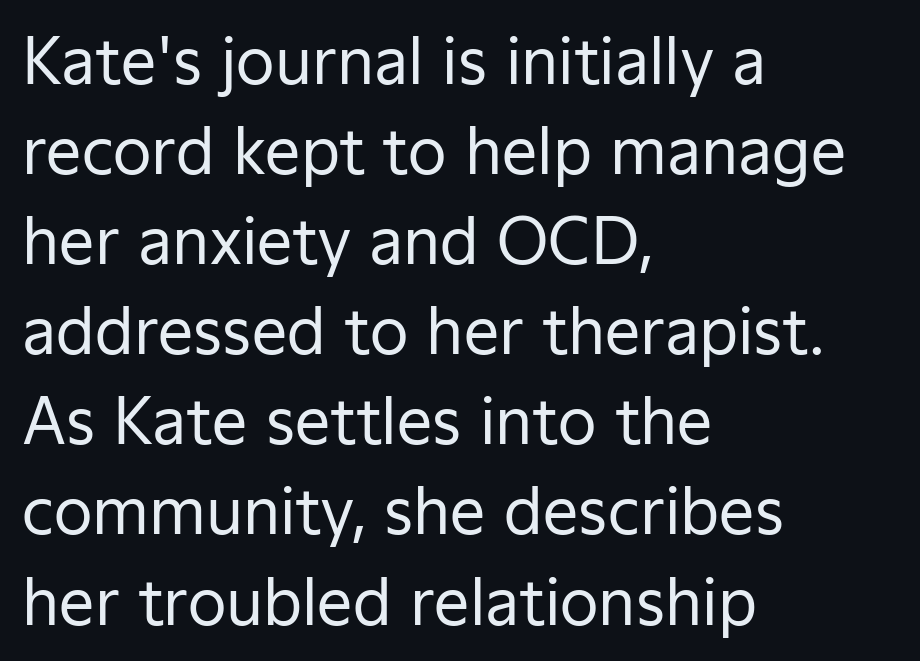
{"serif": "no", "italic": "no", "bold": "no", "weight": "regular", "width": "normal", "stroke_contrast": "low", "x_height": "medium", "monospaced": "no", "underline": "no", "align": "left", "line_spacing": "normal", "line_spacing_ratio": 1.43, "letter_spacing": "normal", "letter_spacing_em": 0.0, "glyph_px": 63}
